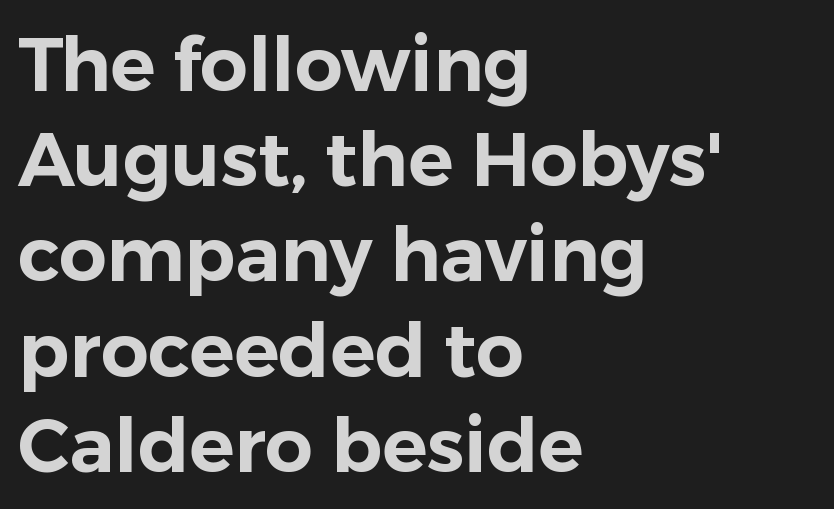
Q: Is the text italic (slanted)? A: No, it is upright.
Q: Is the typeface a serif or a sans-serif typeface? A: Sans-serif.
Q: Is the text underlined? A: No.
Q: How is the paragraph aligned? A: Left-aligned.
Q: Is the spacing between letters normal or unusually wide? A: Normal.
Q: Is the spacing between lines tight, normal or loose? A: Normal.
Q: Width (condensed, normal, or wide)? A: Normal.
Q: Stroke contrast? A: Low.
Q: x-height? A: Medium.
Q: Monospaced? A: No.
